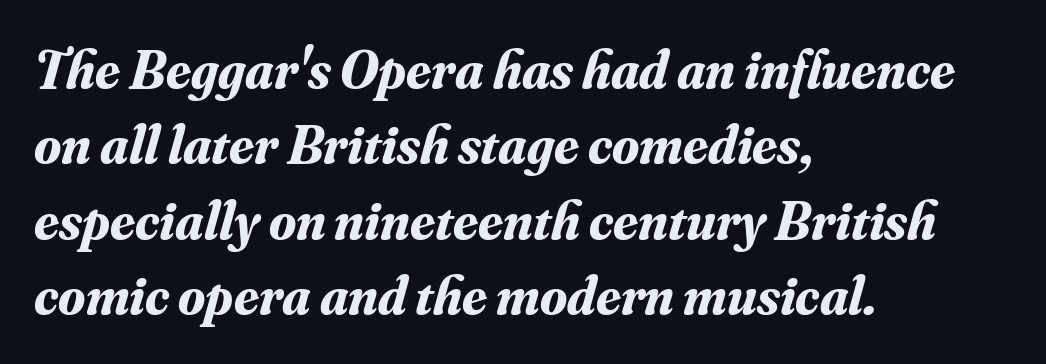
{"serif": "yes", "italic": "yes", "lean": "right", "slant_degrees": 16, "bold": "yes", "weight": "bold", "width": "normal", "stroke_contrast": "medium", "x_height": "small", "monospaced": "no", "underline": "no", "align": "left", "line_spacing": "normal", "line_spacing_ratio": 1.37, "letter_spacing": "normal", "letter_spacing_em": 0.0, "glyph_px": 55}
